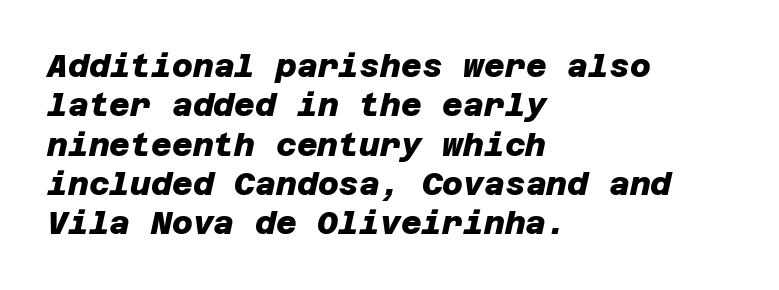
The image shows 32 px heavy sans-serif type; set left-aligned, line spacing 1.23x, normal letter spacing, not underlined; low stroke contrast and a large x-height.
